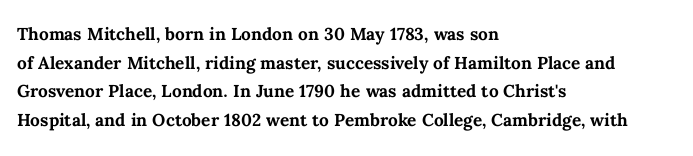
In CSS terms this would be text-align: left. On the weight axis this lands at bold, roughly 700. No word sits above an underline. Regarding leading, the lines here are spaced in the standard way. Quick note: not italic, upright. Glyph-to-glyph distance matches everyday printed text.
